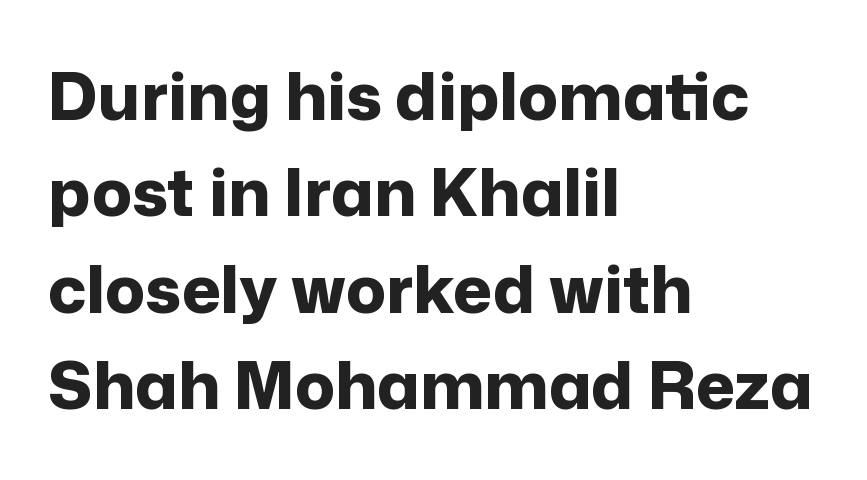
Characters follow at the spacing the type designer built in. This sample has the flowing, uneven cadence of proportional lettering. Tall strokes in this sample are plumb rather than angled. Classification — sans serif. Regarding leading, the lines here are spaced in the standard way. Check the space under the baseline: it is left empty.
